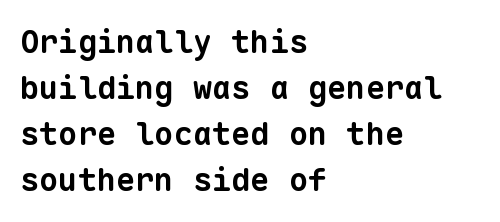
Letter spacing: default. Quick note: interline space is typical. Strokes here are thick enough to call this a true bold. Observe the absence of serifs on each vertical stroke in this sample. Each letter, wide or thin by design, is forced into the same width here.
